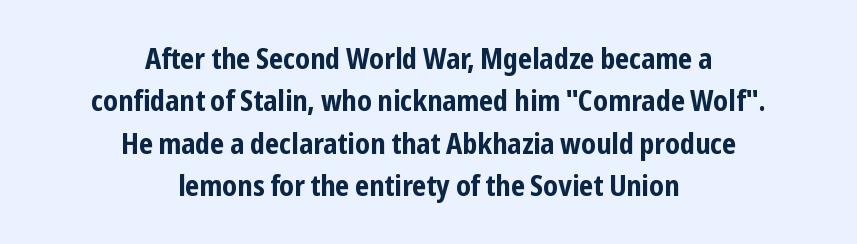
The image shows 29 px bold, condensed sans-serif type, upright; set centered, normal line spacing (1.46x), normal letter spacing, not underlined; low stroke contrast and a medium x-height.
